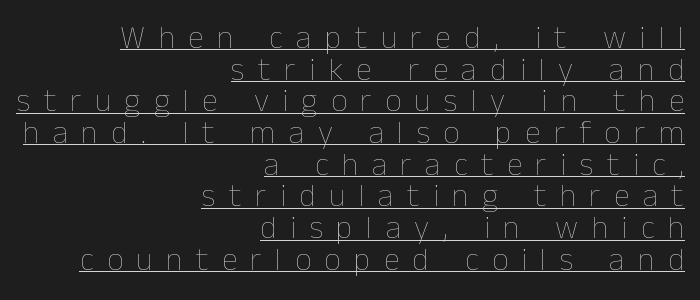
{"italic": "no", "bold": "no", "weight": "thin", "width": "normal", "stroke_contrast": "low", "x_height": "medium", "monospaced": "no", "underline": "yes", "align": "right", "line_spacing": "tight", "line_spacing_ratio": 0.99, "letter_spacing": "wide", "letter_spacing_em": 0.42, "glyph_px": 32}
